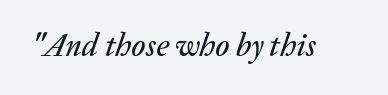
Q: Is the text italic (slanted)? A: Yes, it leans right by about 20 degrees.
Q: Is the text underlined? A: No.
Q: Is the spacing between letters normal or unusually wide? A: Normal.
Q: Width (condensed, normal, or wide)? A: Normal.
Q: Stroke contrast? A: Low.
Q: x-height? A: Medium.
Q: Monospaced? A: No.
